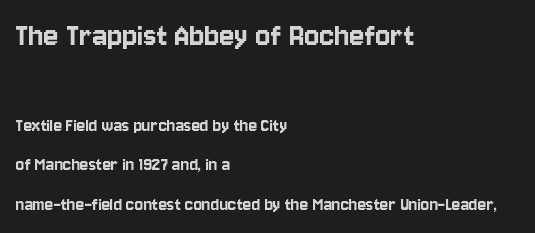
The image shows 35 px condensed sans-serif type, upright; set left-aligned, loose line spacing (1.99x), normal letter spacing, not underlined; the first (top) block is 1.75x larger; low stroke contrast and a large x-height.
